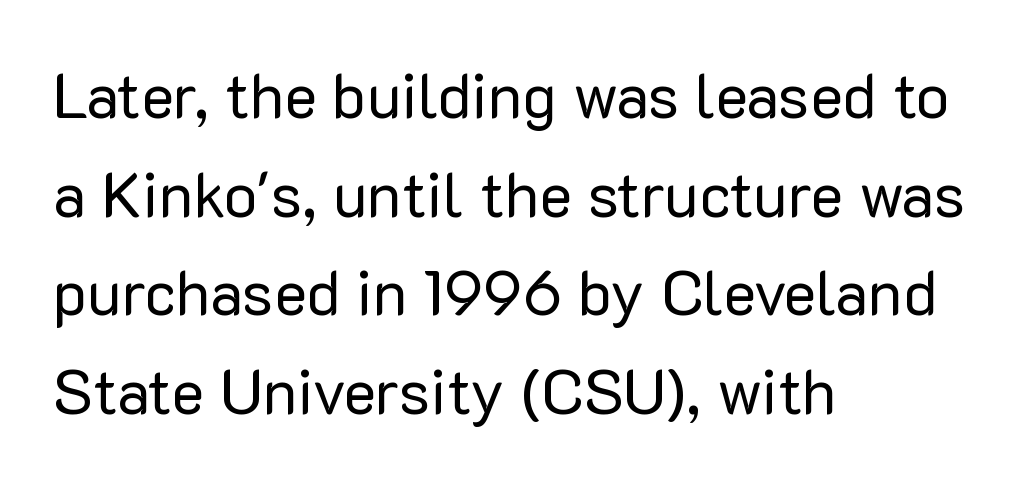
{"serif": "no", "italic": "no", "bold": "no", "weight": "regular", "width": "normal", "stroke_contrast": "low", "x_height": "medium", "monospaced": "no", "underline": "no", "align": "left", "line_spacing": "normal", "line_spacing_ratio": 1.59, "letter_spacing": "normal", "letter_spacing_em": 0.0, "glyph_px": 62}
